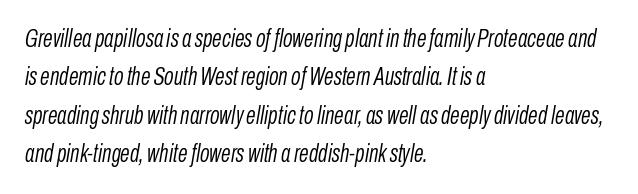
Q: Is the text bold? A: No.
Q: Is the text italic (slanted)? A: Yes, it leans right by about 10 degrees.
Q: Is the text underlined? A: No.
Q: How is the paragraph aligned? A: Left-aligned.
Q: Is the spacing between letters normal or unusually wide? A: Normal.
Q: Is the spacing between lines tight, normal or loose? A: Normal.
